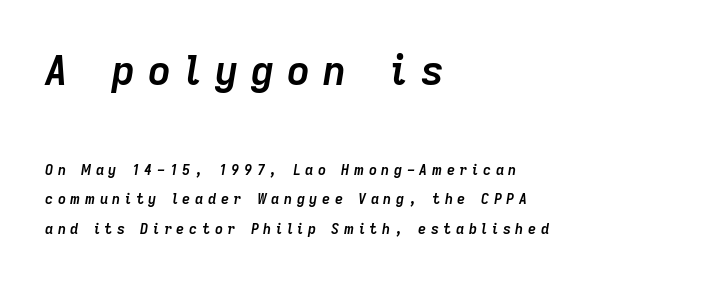
{"italic": "yes", "lean": "right", "slant_degrees": 9, "bold": "yes", "weight": "semibold", "width": "normal", "stroke_contrast": "low", "x_height": "medium", "monospaced": "no", "underline": "no", "align": "left", "line_spacing": "loose", "line_spacing_ratio": 2.1, "letter_spacing": "wide", "letter_spacing_em": 0.33, "larger_block": "first", "size_ratio": 2.86, "glyph_px": 40}
